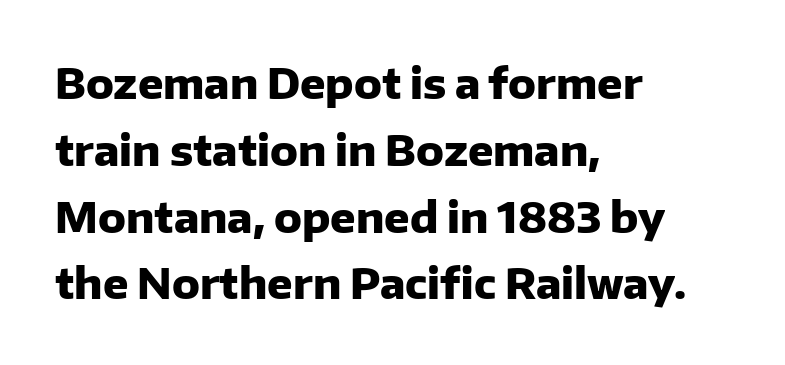
Tracking here is standard; glyphs follow each other at the usual distance. Line spacing here is normal. If you drew a line through each stem, it would be perfectly vertical. The specimen omits any rule beneath the text block's lines.
